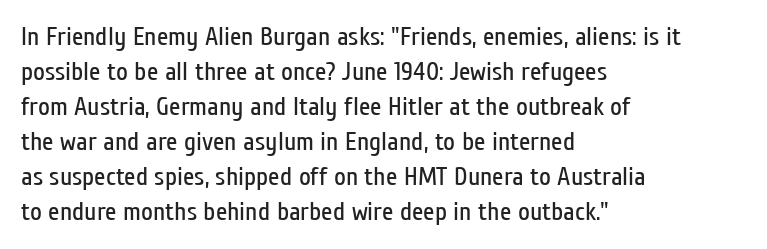
The image shows 26 px text type, upright; set left-aligned, normal line spacing (1.35x), normal letter spacing, not underlined.
